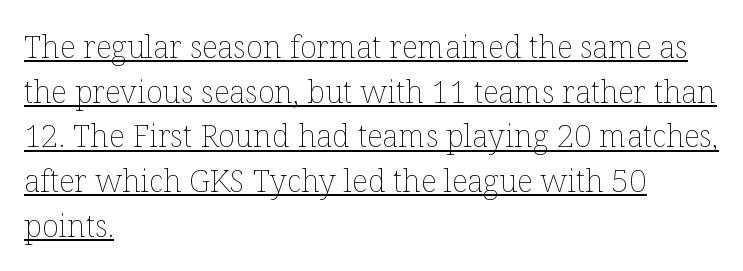
Look at the tracking — it's just the regular setting, nothing added. Spacing verdict: proportional, widths tailored to each character. Every character sits straight up, as roman type does. No heavy texture on the line: the type isn't bold.
